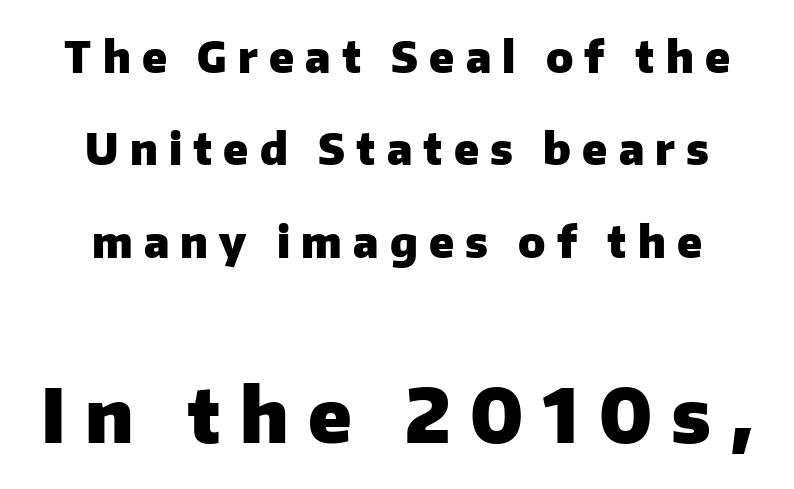
Tracking value appears strongly positive — letters spread wide. The second block has been scaled up relative to the first. Spacing verdict: proportional, widths tailored to each character. As a designer I'd log this as weight 700, bold. Students, observe: this is what heavily led, spacious text looks like.
